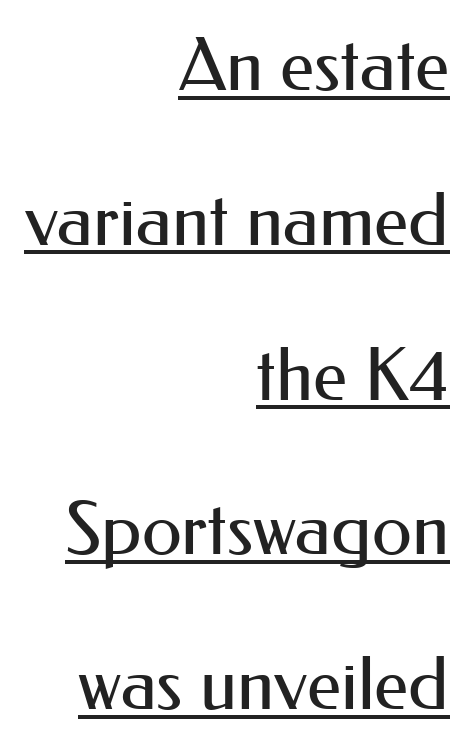
Q: Is the text bold? A: No.
Q: Is the text italic (slanted)? A: No, it is upright.
Q: Is the typeface a serif or a sans-serif typeface? A: Sans-serif.
Q: Is the text underlined? A: Yes.
Q: How is the paragraph aligned? A: Right-aligned.
Q: Is the spacing between letters normal or unusually wide? A: Normal.
Q: Is the spacing between lines tight, normal or loose? A: Loose.
Q: Width (condensed, normal, or wide)? A: Normal.
Q: Stroke contrast? A: Medium.
Q: x-height? A: Small.
Q: Monospaced? A: No.
